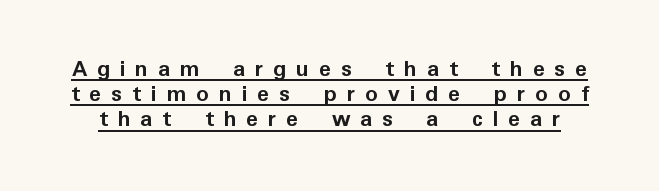
{"italic": "no", "bold": "yes", "underline": "yes", "line_spacing": "tight", "line_spacing_ratio": 1.01, "letter_spacing": "wide", "letter_spacing_em": 0.39, "glyph_px": 25}
